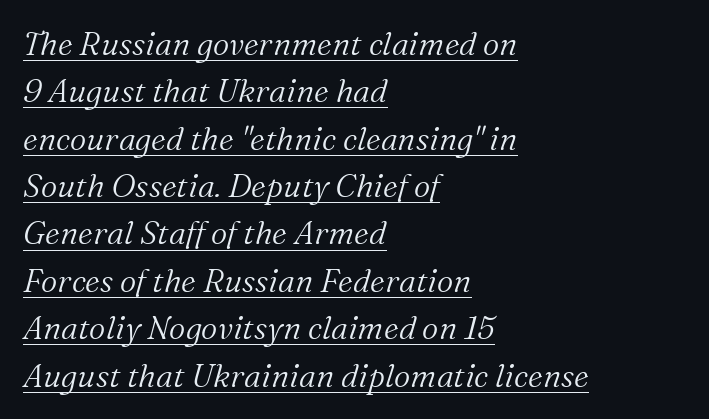
Q: Is the text bold? A: No.
Q: Is the text italic (slanted)? A: Yes, it leans right by about 16 degrees.
Q: Is the typeface a serif or a sans-serif typeface? A: Serif.
Q: Is the text underlined? A: Yes.
Q: How is the paragraph aligned? A: Left-aligned.
Q: Is the spacing between letters normal or unusually wide? A: Normal.
Q: Is the spacing between lines tight, normal or loose? A: Normal.
Q: Width (condensed, normal, or wide)? A: Normal.
Q: Stroke contrast? A: Medium.
Q: x-height? A: Medium.
Q: Monospaced? A: No.
